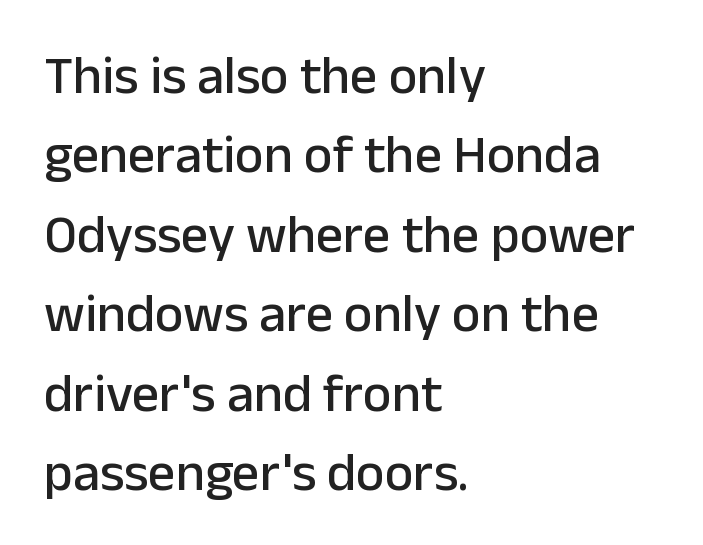
The image shows 54 px sans-serif type, upright; set left-aligned, normal line spacing (1.47x), normal letter spacing, not underlined; low stroke contrast and a medium x-height.
